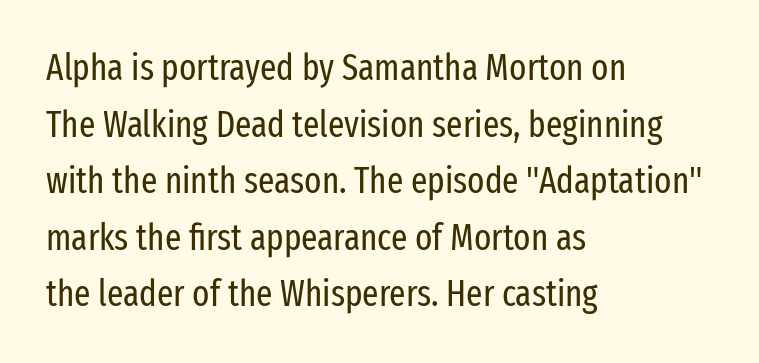
Varying glyph widths throughout — classic text-font behaviour. The passage shown stacks its lines at a standard gap. Reading down the block, your eye returns to a fixed left position each line. The letters carry no serifs — their stems end cleanly without finishing strokes. This sample uses plain, unmodified letter spacing. Weight: regular or lighter.
